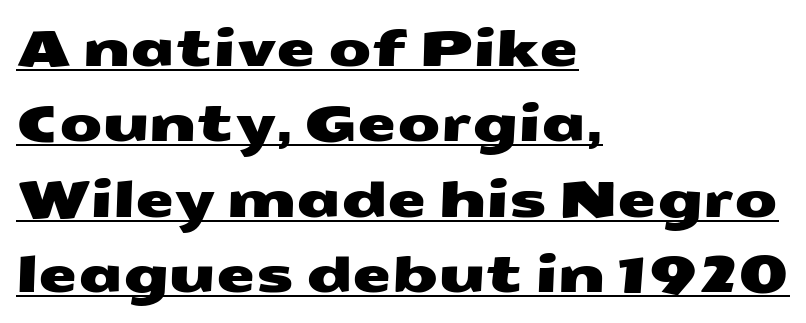
Check where the strokes stop: nothing finishes them off — pure sans. A typesetter would call this proportional, since set widths differ per character. Each line starts at the same left margin while the right side varies. Compared with typical paragraphs, the rows here are spaced about the same. The passage shown is underscored from start to finish. Does extra space separate the letters? No, they use regular spacing.
